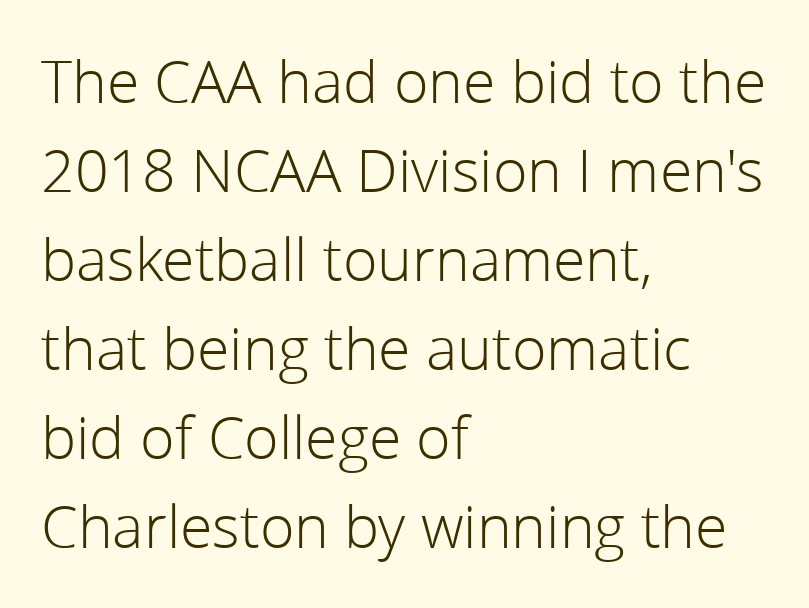
The image shows 59 px light sans-serif type, upright; set left-aligned, normal line spacing (1.51x), normal letter spacing, not underlined; low stroke contrast and a medium x-height.
